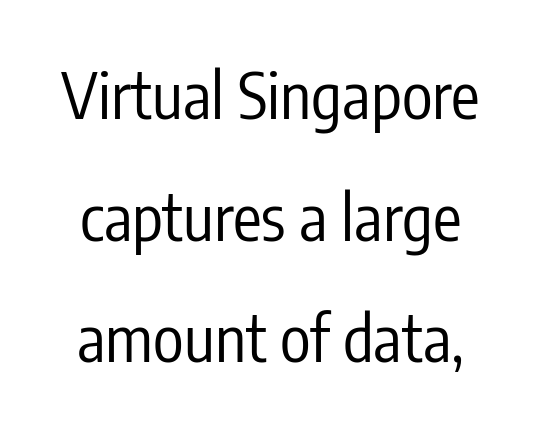
Q: Is the text bold? A: No.
Q: Is the text italic (slanted)? A: No, it is upright.
Q: Is the typeface a serif or a sans-serif typeface? A: Sans-serif.
Q: Is the text underlined? A: No.
Q: Is the spacing between letters normal or unusually wide? A: Normal.
Q: Is the spacing between lines tight, normal or loose? A: Loose.
Q: Width (condensed, normal, or wide)? A: Condensed.
Q: Stroke contrast? A: Low.
Q: x-height? A: Medium.
Q: Monospaced? A: No.
